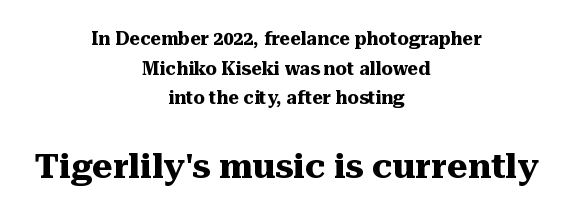
The image shows 35 px heavy serif type, upright; set centered, normal line spacing (1.65x), normal letter spacing, not underlined; the second (bottom) block is 1.94x larger; medium stroke contrast and a medium x-height.
